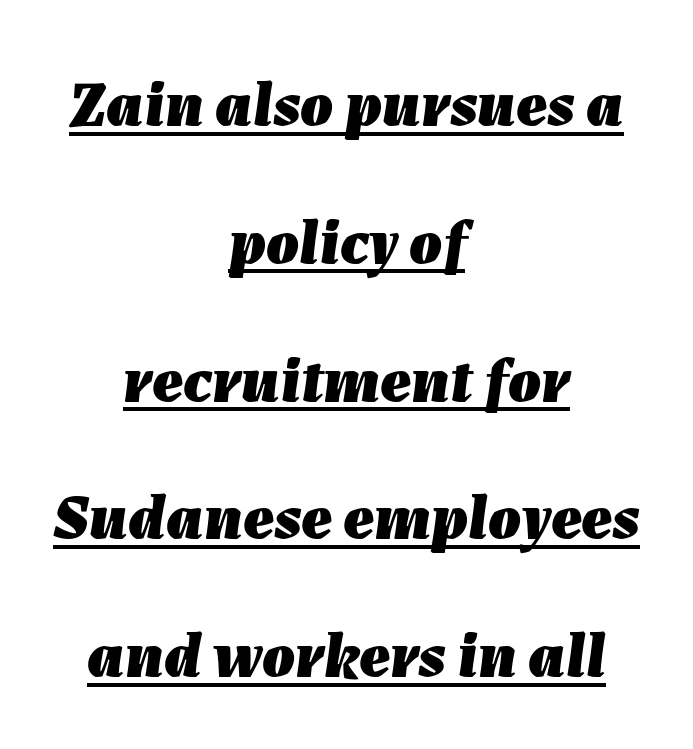
The image shows 65 px heavy type, italic (leaning right); set centered, loose line spacing (2.12x), normal letter spacing, underlined; low stroke contrast and a medium x-height.
